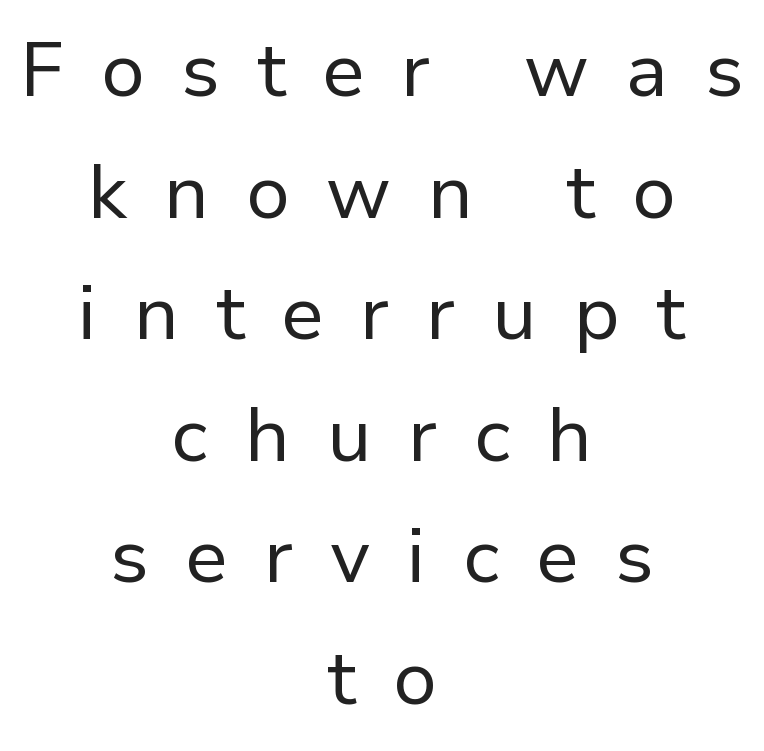
Q: Is the text bold? A: No.
Q: Is the text italic (slanted)? A: No, it is upright.
Q: Is the typeface a serif or a sans-serif typeface? A: Sans-serif.
Q: Is the text underlined? A: No.
Q: How is the paragraph aligned? A: Centered.
Q: Is the spacing between letters normal or unusually wide? A: Unusually wide.
Q: Is the spacing between lines tight, normal or loose? A: Normal.
Q: Width (condensed, normal, or wide)? A: Normal.
Q: Stroke contrast? A: Low.
Q: x-height? A: Medium.
Q: Monospaced? A: No.
